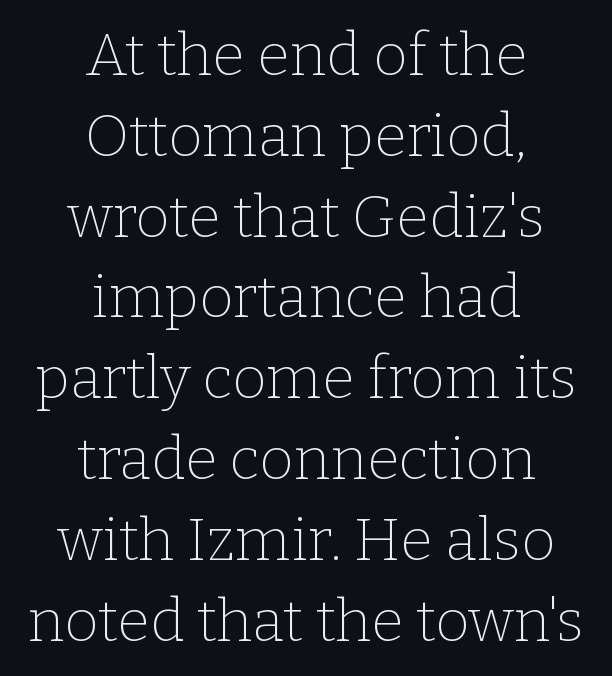
Q: Is the text bold? A: No.
Q: Is the text italic (slanted)? A: No, it is upright.
Q: Is the typeface a serif or a sans-serif typeface? A: Serif.
Q: Is the text underlined? A: No.
Q: How is the paragraph aligned? A: Centered.
Q: Is the spacing between letters normal or unusually wide? A: Normal.
Q: Is the spacing between lines tight, normal or loose? A: Normal.
Q: Width (condensed, normal, or wide)? A: Normal.
Q: Stroke contrast? A: Low.
Q: x-height? A: Medium.
Q: Monospaced? A: No.
